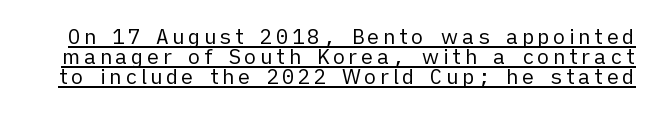
The image shows 21 px text type, upright; set tight line spacing (0.96x), underlined.
